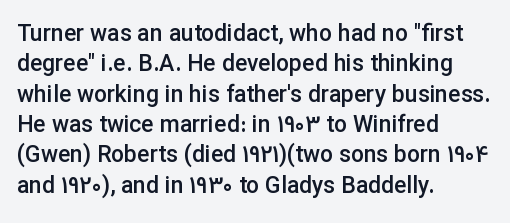
The image shows 23 px text type, upright; set left-aligned, normal line spacing (1.32x), normal letter spacing, not underlined.
